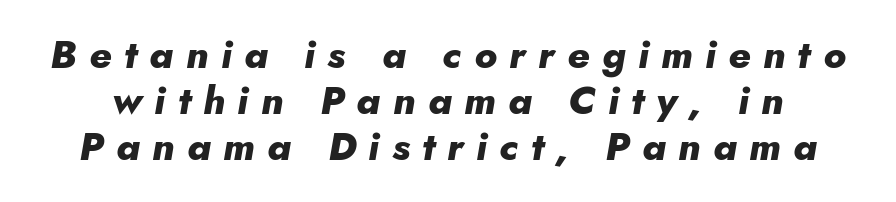
Q: Is the text bold? A: Yes.
Q: Is the text italic (slanted)? A: Yes, it leans right by about 10 degrees.
Q: Is the text underlined? A: No.
Q: Is the spacing between letters normal or unusually wide? A: Unusually wide.
Q: Width (condensed, normal, or wide)? A: Normal.
Q: Stroke contrast? A: Low.
Q: x-height? A: Small.
Q: Monospaced? A: No.
